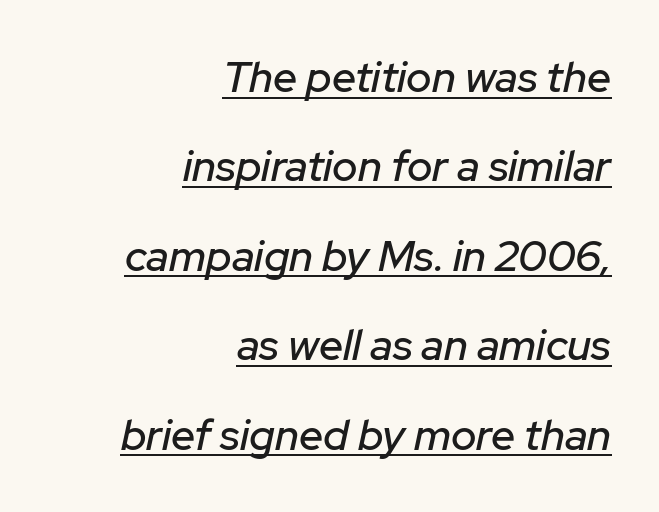
You can tell it's italic because the verticals aren't actually vertical. Here the designer chose a conventional face with non-uniform glyph widths. This sample carries an underscore along the baseline area. The typesetter chose a ragged-left arrangement here. Compared with typical body copy, the letter spacing here is the same.
